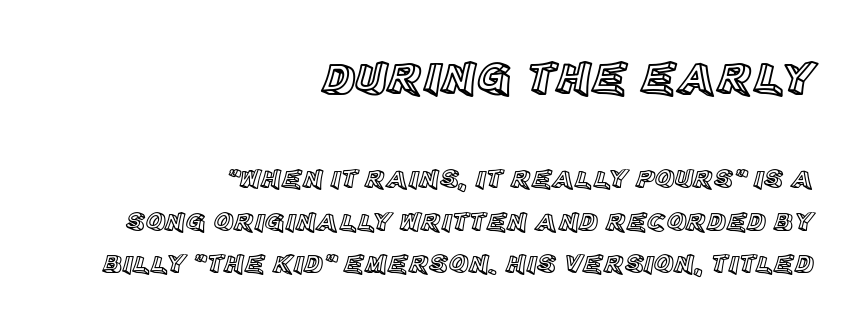
Q: Is the text italic (slanted)? A: Yes.
Q: Is the text underlined? A: No.
Q: How is the paragraph aligned? A: Right-aligned.
Q: Is the spacing between letters normal or unusually wide? A: Normal.
Q: Is the spacing between lines tight, normal or loose? A: Normal.
Q: Which block of text is set in a larger size, the first (top) or the second (bottom)? A: The first (top) one.
Q: Width (condensed, normal, or wide)? A: Normal.
Q: x-height? A: Large.
Q: Monospaced? A: No.
